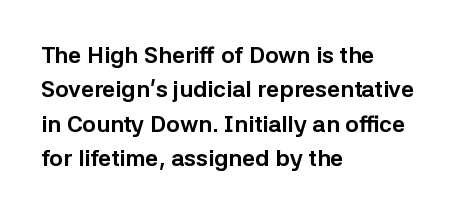
Is the letter spacing exaggerated? No — it looks like the ordinary default. Reading down the block, your eye returns to a fixed left position each line. Heavy-handed strokes throughout: this text is bold. Just letters on the line, the space beneath them empty. Baseline-to-baseline distance is the conventional proportion of letter height. A roman cut, with each character standing at attention.
